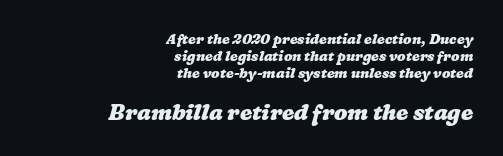
Casual observation: everything's shoved over to the right. Look at the stroke-to-counter ratio: heavy, a bold. The designer gave the closing block more size than the opening block. In terms of letterspacing, this is plain default setting.
